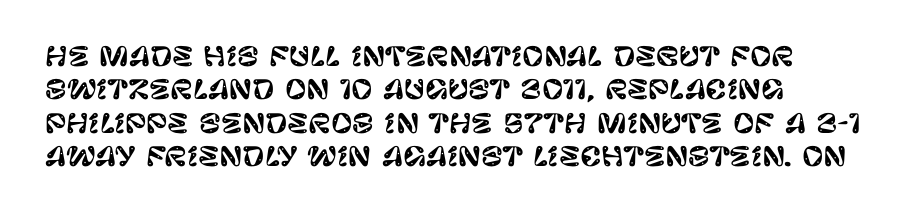
Beneath every word, the page is bare. Evenly set lines give the paragraph a standard silhouette. The compositor pushed each line to the left boundary. Spacing between characters is what you'd get straight out of the box.
